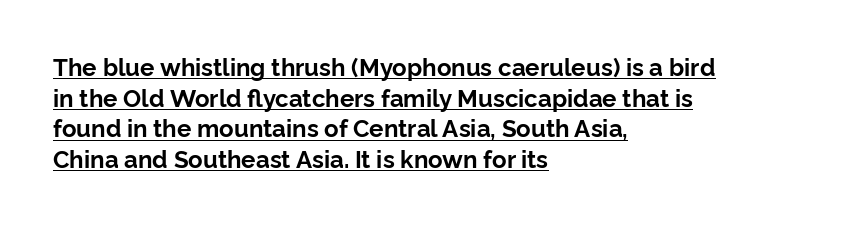
{"italic": "no", "bold": "yes", "underline": "yes", "align": "left", "line_spacing": "normal", "line_spacing_ratio": 1.28, "letter_spacing": "normal", "letter_spacing_em": 0.0, "glyph_px": 24}
